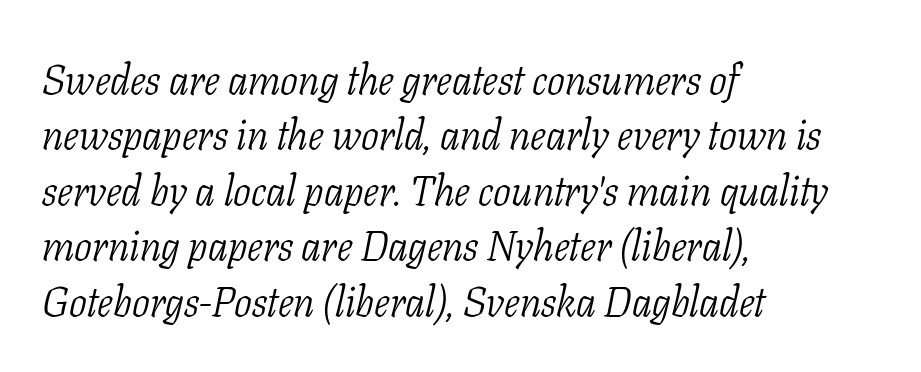
Q: Is the text bold? A: No.
Q: Is the text italic (slanted)? A: Yes, it leans right by about 11 degrees.
Q: Is the typeface a serif or a sans-serif typeface? A: Serif.
Q: Is the text underlined? A: No.
Q: How is the paragraph aligned? A: Left-aligned.
Q: Is the spacing between letters normal or unusually wide? A: Normal.
Q: Is the spacing between lines tight, normal or loose? A: Normal.
Q: Width (condensed, normal, or wide)? A: Condensed.
Q: Stroke contrast? A: Low.
Q: x-height? A: Medium.
Q: Monospaced? A: No.
